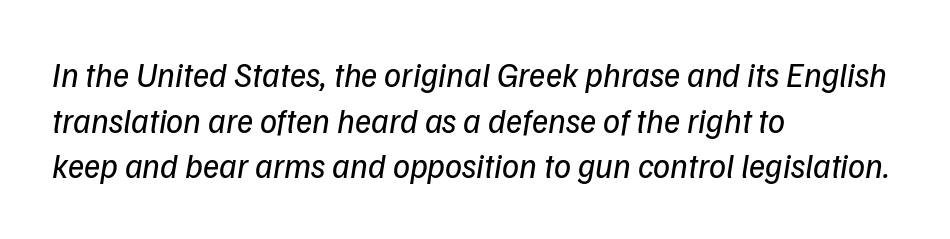
Q: Is the text bold? A: No.
Q: Is the typeface a serif or a sans-serif typeface? A: Sans-serif.
Q: Is the text underlined? A: No.
Q: How is the paragraph aligned? A: Left-aligned.
Q: Is the spacing between letters normal or unusually wide? A: Normal.
Q: Is the spacing between lines tight, normal or loose? A: Normal.
Q: Width (condensed, normal, or wide)? A: Normal.
Q: Stroke contrast? A: Low.
Q: x-height? A: Medium.
Q: Monospaced? A: No.
